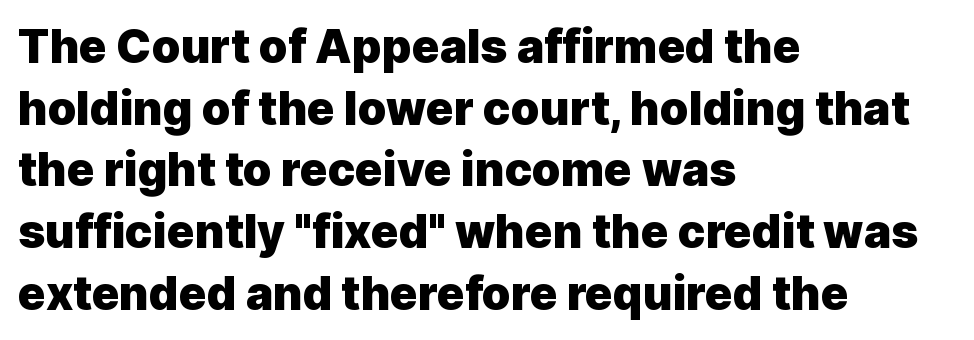
The image shows 46 px heavy sans-serif type, upright; set left-aligned, normal line spacing (1.34x), normal letter spacing, not underlined; a medium x-height.
